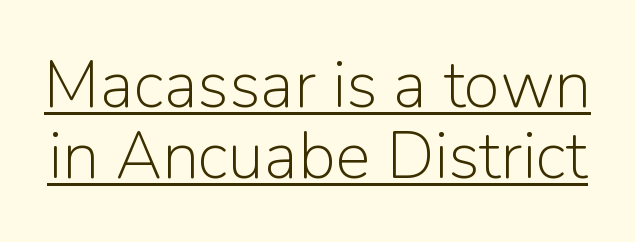
The image shows 66 px light sans-serif type, upright; set tight line spacing (1.07x), normal letter spacing, underlined; low stroke contrast and a medium x-height.
